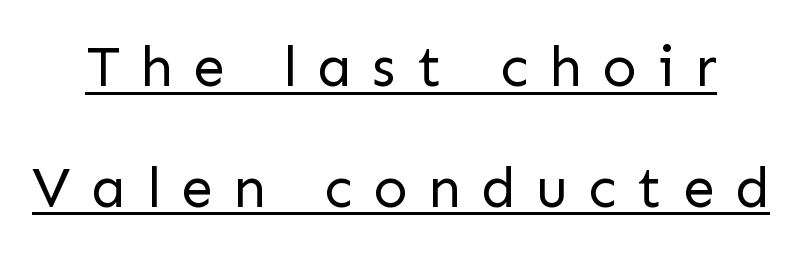
The specimen includes a rule beneath the text block's lines. The letters advance in unequal steps, a hallmark of proportional type. Examine the stroke ends and you'll find no serifs. Upright lettering throughout. In terms of letterspacing, this is a distinctly airy, spread setting. The cut favours lightness, reaching ordinary text weight at its darkest.
